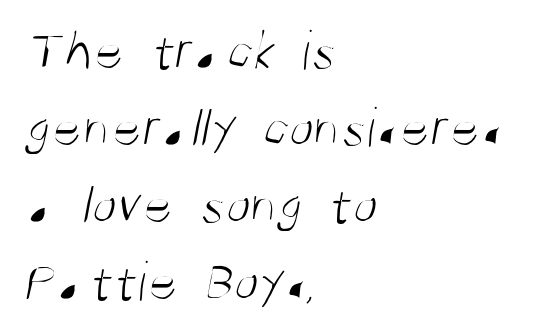
Q: Is the text bold? A: No.
Q: Is the typeface a serif or a sans-serif typeface? A: Sans-serif.
Q: Is the text underlined? A: No.
Q: How is the paragraph aligned? A: Left-aligned.
Q: Is the spacing between letters normal or unusually wide? A: Normal.
Q: Is the spacing between lines tight, normal or loose? A: Normal.
Q: Width (condensed, normal, or wide)? A: Condensed.
Q: Stroke contrast? A: Medium.
Q: x-height? A: Large.
Q: Monospaced? A: No.
